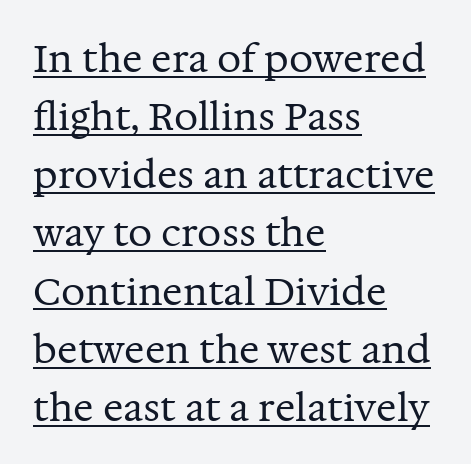
Q: Is the text bold? A: No.
Q: Is the text italic (slanted)? A: No, it is upright.
Q: Is the typeface a serif or a sans-serif typeface? A: Serif.
Q: Is the text underlined? A: Yes.
Q: How is the paragraph aligned? A: Left-aligned.
Q: Is the spacing between letters normal or unusually wide? A: Normal.
Q: Is the spacing between lines tight, normal or loose? A: Normal.
Q: Width (condensed, normal, or wide)? A: Normal.
Q: Stroke contrast? A: Medium.
Q: x-height? A: Medium.
Q: Monospaced? A: No.
